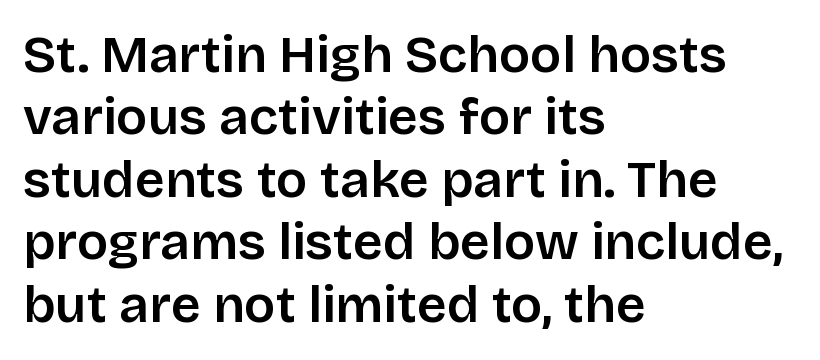
These lines are composed in type without serifs. A typesetter would call this proportional, since set widths differ per character. Notice how the passage keeps a crisp vertical edge on the left only. Anything drawn beneath the words? Only blank space. The letterforms sit shoulder to shoulder at normal distance.
